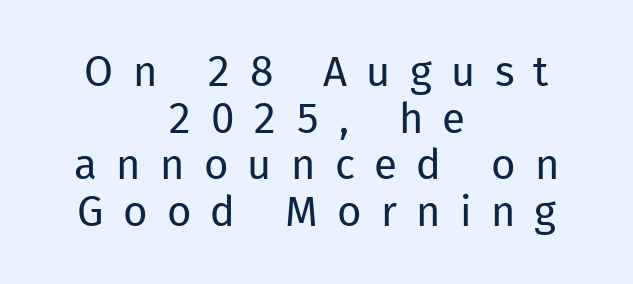
Q: Is the text bold? A: No.
Q: Is the text italic (slanted)? A: No, it is upright.
Q: Is the typeface a serif or a sans-serif typeface? A: Sans-serif.
Q: Is the text underlined? A: No.
Q: How is the paragraph aligned? A: Centered.
Q: Is the spacing between letters normal or unusually wide? A: Unusually wide.
Q: Is the spacing between lines tight, normal or loose? A: Tight.
Q: Width (condensed, normal, or wide)? A: Normal.
Q: Stroke contrast? A: Low.
Q: x-height? A: Medium.
Q: Monospaced? A: No.
